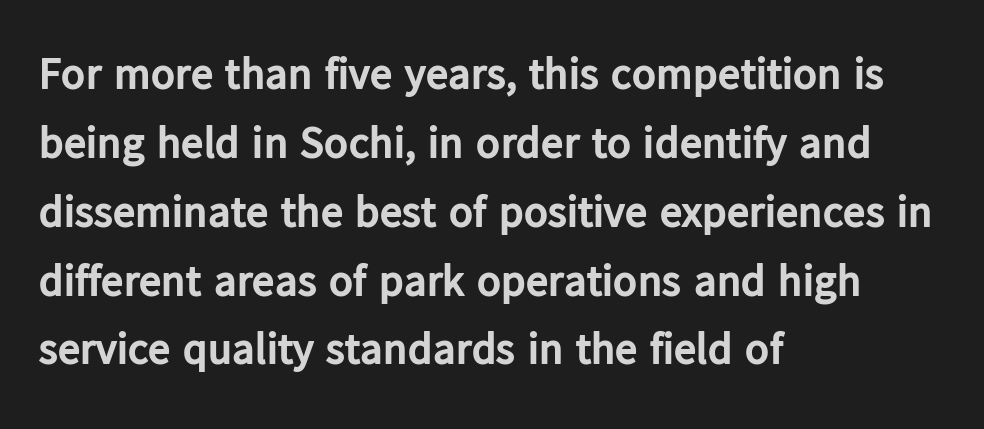
Q: Is the text bold? A: Yes.
Q: Is the text italic (slanted)? A: No, it is upright.
Q: Is the typeface a serif or a sans-serif typeface? A: Sans-serif.
Q: Is the text underlined? A: No.
Q: How is the paragraph aligned? A: Left-aligned.
Q: Is the spacing between letters normal or unusually wide? A: Normal.
Q: Is the spacing between lines tight, normal or loose? A: Normal.
Q: Width (condensed, normal, or wide)? A: Normal.
Q: Stroke contrast? A: Low.
Q: x-height? A: Medium.
Q: Monospaced? A: No.
